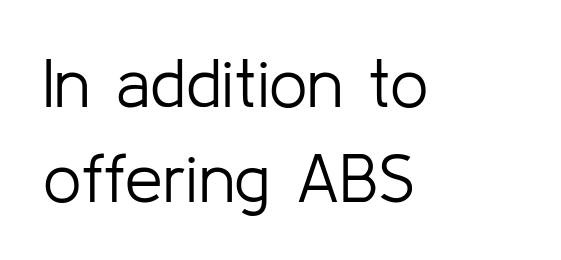
Spacing verdict: proportional, widths tailored to each character. No letter is thick-stroked: the sample isn't bold. Default kerning and tracking; the words read as compact shapes. If you measured baseline to baseline, you'd find a middling distance. Reading down the block, your eye returns to a fixed left position each line. The characters display no serif detailing; their extremities are plain.
